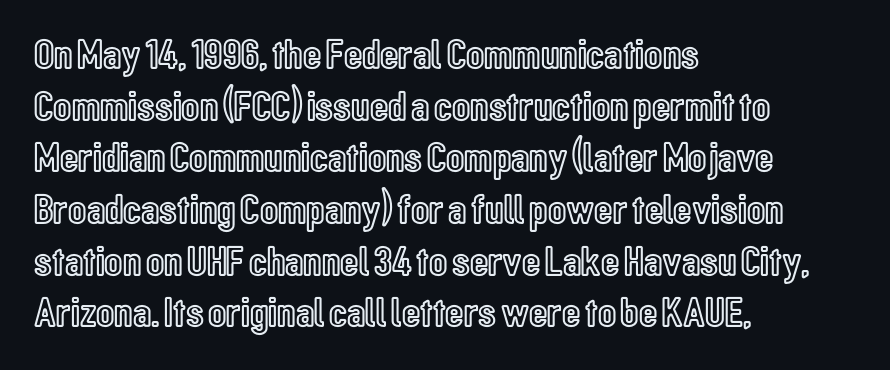
Compared with a centered layout, this one pins lines to the left instead. The letterforms sit shoulder to shoulder at normal distance. A typesetter would call this proportional, since set widths differ per character. The foot of each line stays bare and open. Notice how the stems are strictly vertical — no italics here.
